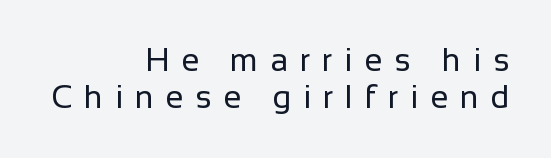
Glance below the letters and you will spot only blank space. This rendering widens character spacing well past its baseline value. To sum up the face: it is a sans, with no serifs. Ascenders rise straight up at ninety degrees. The lines in this sample share a right terminus and differ only in where they begin. The typeface has the unassuming heft of standard copy or less.
